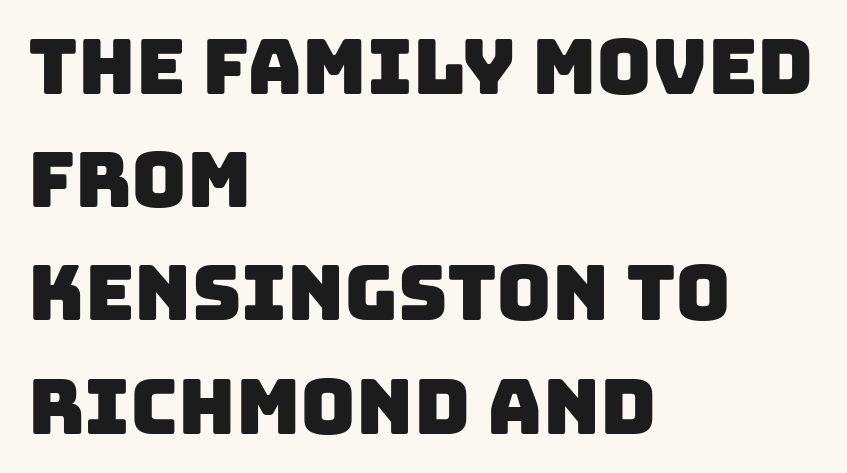
The image shows 76 px sans-serif type; set left-aligned, normal line spacing (1.49x), normal letter spacing, not underlined; low stroke contrast and a large x-height.
